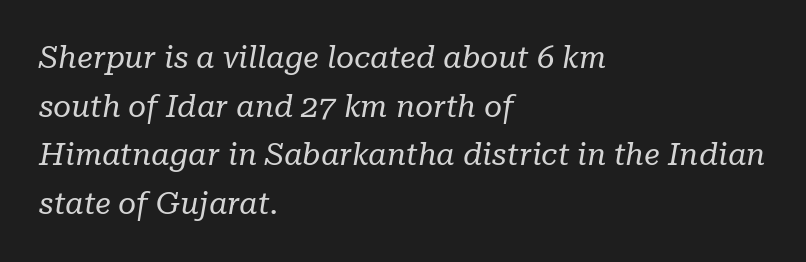
The image shows 31 px regular-weight serif type, italic (leaning right); set left-aligned, normal line spacing (1.57x), normal letter spacing, not underlined; low stroke contrast and a medium x-height.
